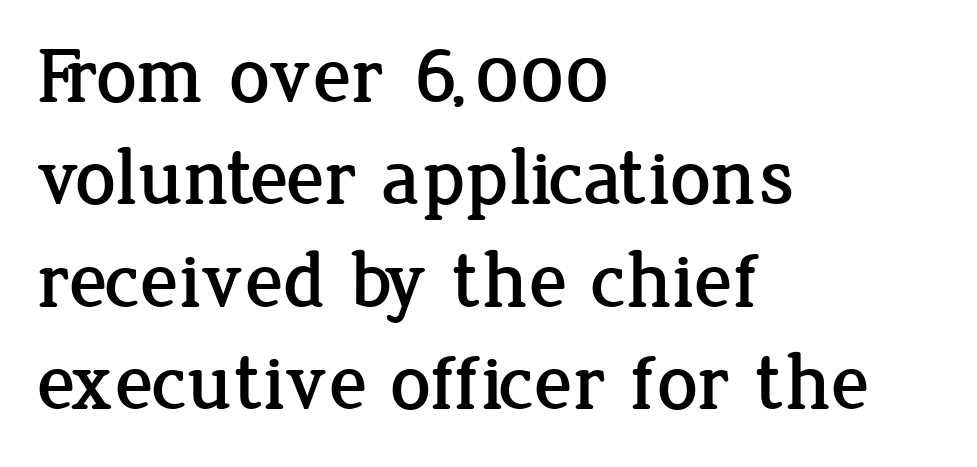
Q: Is the text italic (slanted)? A: No, it is upright.
Q: Is the typeface a serif or a sans-serif typeface? A: Serif.
Q: Is the text underlined? A: No.
Q: How is the paragraph aligned? A: Left-aligned.
Q: Is the spacing between letters normal or unusually wide? A: Normal.
Q: Is the spacing between lines tight, normal or loose? A: Normal.
Q: Width (condensed, normal, or wide)? A: Normal.
Q: Stroke contrast? A: Low.
Q: x-height? A: Medium.
Q: Monospaced? A: No.
